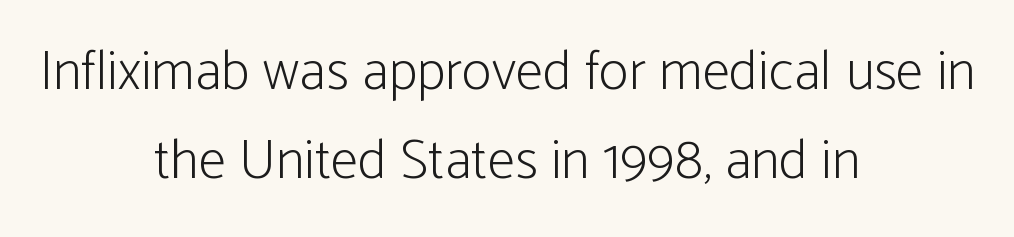
Q: Is the text bold? A: No.
Q: Is the text italic (slanted)? A: No, it is upright.
Q: Is the typeface a serif or a sans-serif typeface? A: Sans-serif.
Q: Is the text underlined? A: No.
Q: How is the paragraph aligned? A: Centered.
Q: Is the spacing between letters normal or unusually wide? A: Normal.
Q: Is the spacing between lines tight, normal or loose? A: Normal.
Q: Width (condensed, normal, or wide)? A: Condensed.
Q: Stroke contrast? A: Low.
Q: x-height? A: Medium.
Q: Monospaced? A: No.
